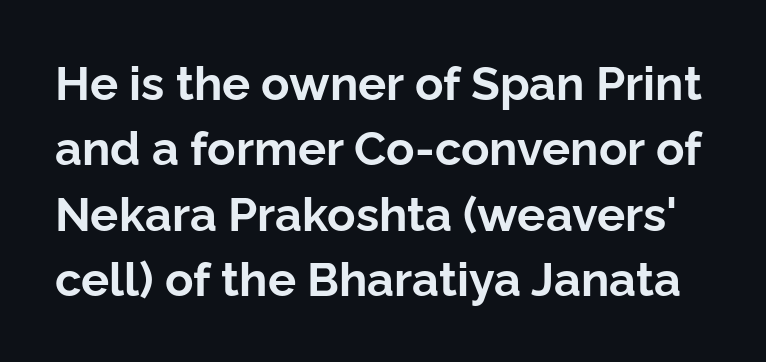
Q: Is the text bold? A: Yes.
Q: Is the text italic (slanted)? A: No, it is upright.
Q: Is the typeface a serif or a sans-serif typeface? A: Sans-serif.
Q: Is the text underlined? A: No.
Q: Is the spacing between letters normal or unusually wide? A: Normal.
Q: Is the spacing between lines tight, normal or loose? A: Normal.
Q: Width (condensed, normal, or wide)? A: Normal.
Q: Stroke contrast? A: Low.
Q: x-height? A: Medium.
Q: Monospaced? A: No.
